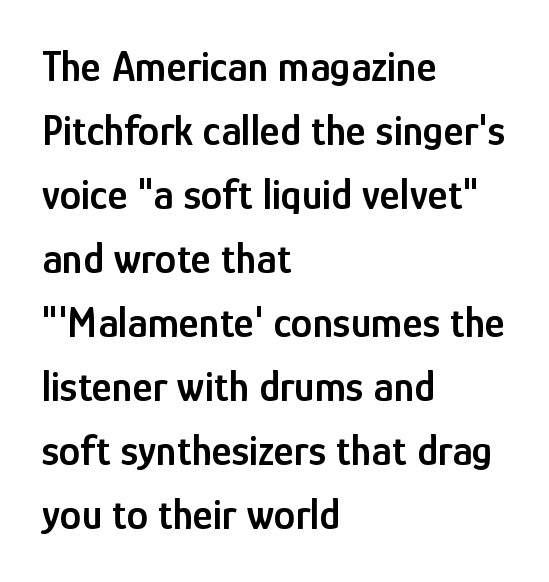
Q: Is the text bold? A: Semi-bold.
Q: Is the text italic (slanted)? A: No, it is upright.
Q: Is the typeface a serif or a sans-serif typeface? A: Sans-serif.
Q: Is the text underlined? A: No.
Q: How is the paragraph aligned? A: Left-aligned.
Q: Is the spacing between letters normal or unusually wide? A: Normal.
Q: Is the spacing between lines tight, normal or loose? A: Normal.
Q: Width (condensed, normal, or wide)? A: Condensed.
Q: Stroke contrast? A: Low.
Q: x-height? A: Medium.
Q: Monospaced? A: No.
